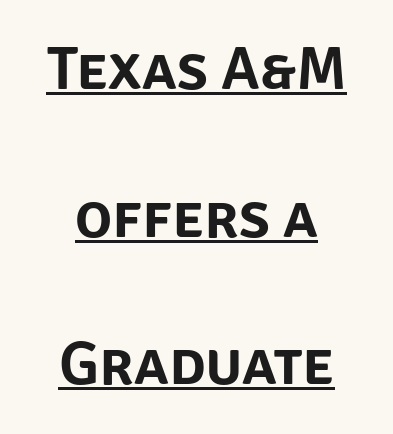
{"serif": "no", "italic": "no", "width": "normal", "stroke_contrast": "low", "x_height": "large", "monospaced": "no", "underline": "yes", "align": "center", "line_spacing": "loose", "line_spacing_ratio": 2.38, "letter_spacing": "normal", "letter_spacing_em": 0.0, "glyph_px": 62}
